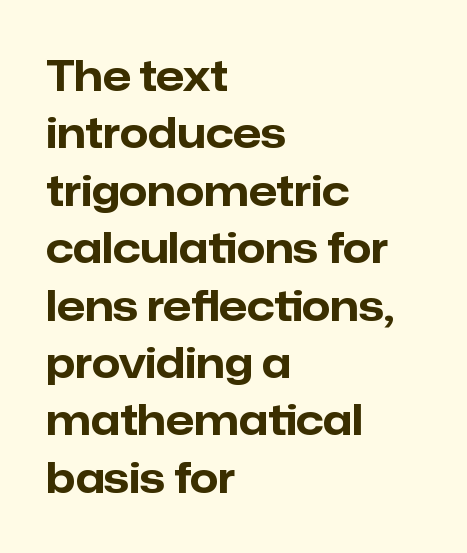
Is this a sans? Yes — the strokes have no serifs. Bold? Absolutely — the strokes are thick and heavy. The horizontal fit of the characters is conventional and even. Is there any slant? The stems are plumb. Proportional: the letters do not fall into vertical columns.
